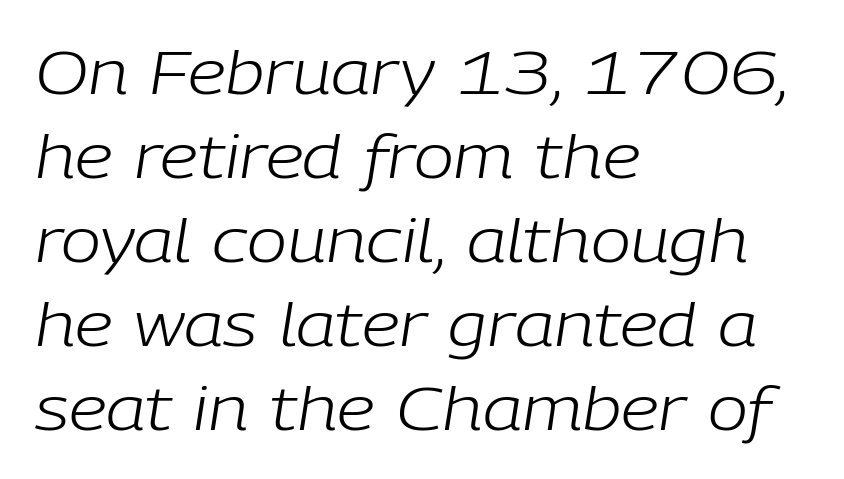
The image shows 60 px light type, italic (leaning right); set left-aligned, normal line spacing (1.4x), normal letter spacing, not underlined; low stroke contrast and a medium x-height.
